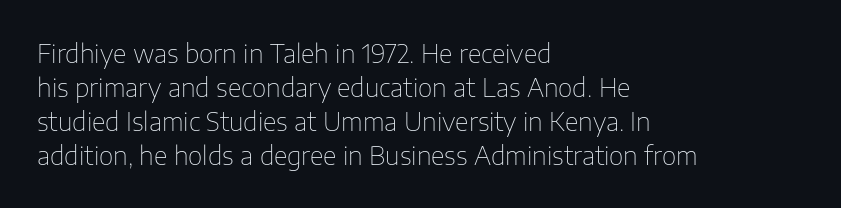
A normal amount of white space separates one row of letters from the next. Honestly, the letter spacing is just normal — you wouldn't notice it. The font's upright variant was chosen for this text. Is this a heavy cut? Hardly; it is regular or lighter. Caption: multi-line text, flush left, ragged right.
